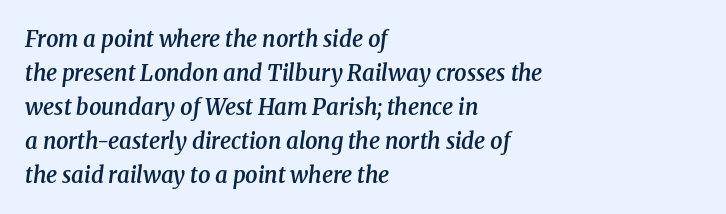
Every row of glyphs begins at an identical x-position on the left. Does extra space separate the letters? No, they use regular spacing. Summary of vertical rhythm: regular, with standard interline spacing. A clean baseline with only descenders dipping below it.
